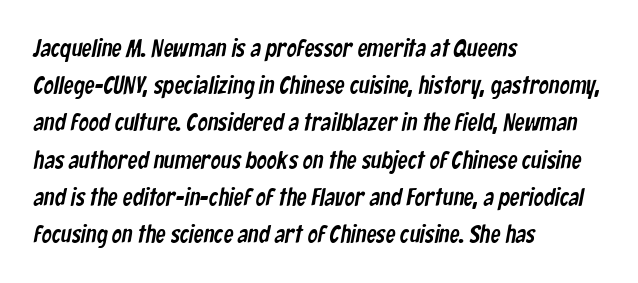
Q: Is the text underlined? A: No.
Q: How is the paragraph aligned? A: Left-aligned.
Q: Is the spacing between letters normal or unusually wide? A: Normal.
Q: Is the spacing between lines tight, normal or loose? A: Normal.
